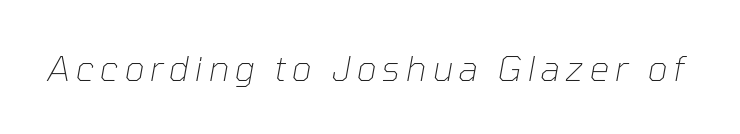
Here the designer chose a conventional face with non-uniform glyph widths. On a weight scale, this lands at 450 or below. Unmarked baselines from the first word to the last. Italic? Definitely — the glyphs are oblique.
